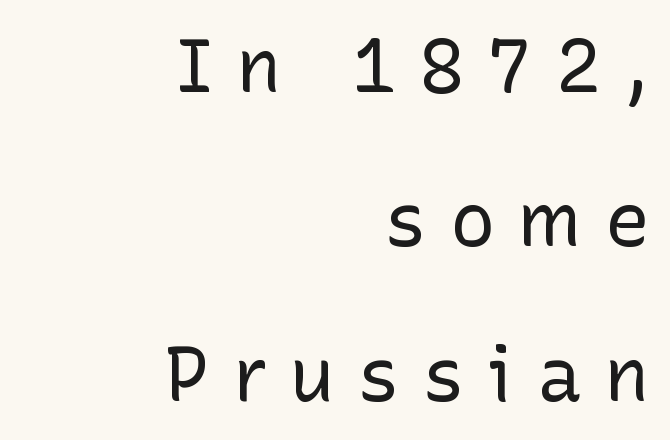
{"serif": "no", "italic": "no", "bold": "no", "weight": "regular", "width": "normal", "stroke_contrast": "low", "x_height": "medium", "monospaced": "no", "underline": "no", "align": "right", "line_spacing": "loose", "line_spacing_ratio": 2.06, "letter_spacing": "wide", "letter_spacing_em": 0.31, "glyph_px": 75}
